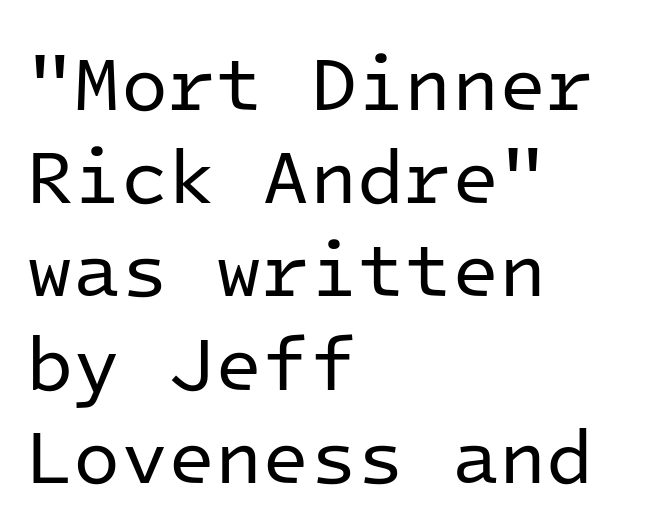
{"serif": "no", "italic": "no", "bold": "no", "weight": "regular", "width": "normal", "stroke_contrast": "low", "x_height": "medium", "monospaced": "yes", "underline": "no", "align": "left", "line_spacing_ratio": 1.21, "letter_spacing": "normal", "letter_spacing_em": 0.0, "glyph_px": 77}
